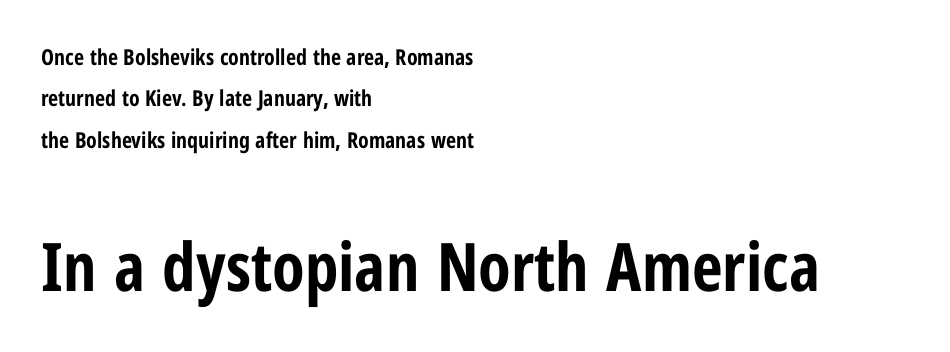
{"serif": "no", "italic": "no", "bold": "yes", "weight": "bold", "width": "condensed", "stroke_contrast": "low", "x_height": "medium", "monospaced": "no", "underline": "no", "align": "left", "line_spacing_ratio": 1.88, "letter_spacing": "normal", "letter_spacing_em": 0.0, "larger_block": "second", "size_ratio": 3.05, "glyph_px": 67}
